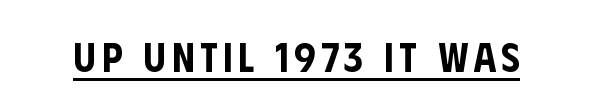
Q: Is the text italic (slanted)? A: No, it is upright.
Q: Is the typeface a serif or a sans-serif typeface? A: Sans-serif.
Q: Is the text underlined? A: Yes.
Q: Width (condensed, normal, or wide)? A: Condensed.
Q: Stroke contrast? A: Low.
Q: x-height? A: Large.
Q: Monospaced? A: No.
